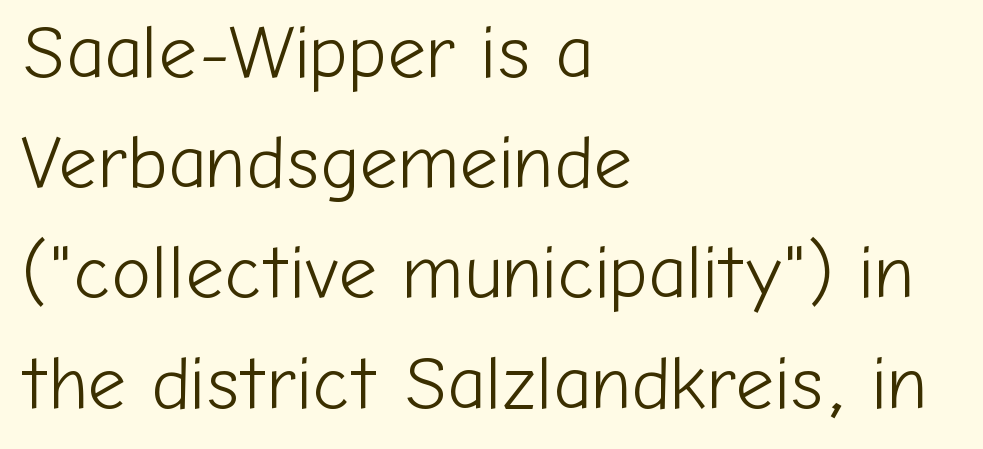
Q: Is the text bold? A: No.
Q: Is the text italic (slanted)? A: No, it is upright.
Q: Is the typeface a serif or a sans-serif typeface? A: Sans-serif.
Q: Is the text underlined? A: No.
Q: How is the paragraph aligned? A: Left-aligned.
Q: Is the spacing between letters normal or unusually wide? A: Normal.
Q: Is the spacing between lines tight, normal or loose? A: Normal.
Q: Width (condensed, normal, or wide)? A: Normal.
Q: Stroke contrast? A: Low.
Q: x-height? A: Medium.
Q: Monospaced? A: No.
